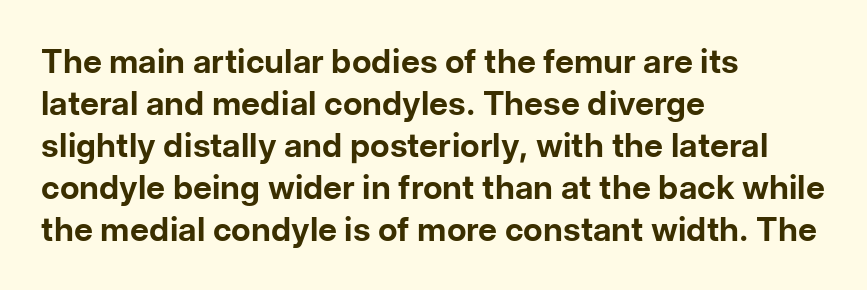
{"serif": "no", "italic": "no", "bold": "yes", "weight": "bold", "width": "normal", "stroke_contrast": "low", "x_height": "medium", "monospaced": "no", "underline": "no", "align": "left", "line_spacing": "normal", "line_spacing_ratio": 1.27, "letter_spacing": "normal", "letter_spacing_em": 0.0, "glyph_px": 33}
